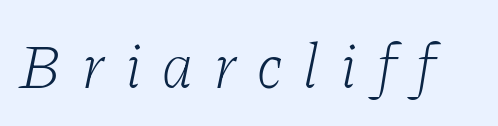
{"serif": "yes", "italic": "yes", "lean": "right", "slant_degrees": 11, "bold": "no", "weight": "light", "width": "normal", "stroke_contrast": "low", "x_height": "medium", "monospaced": "no", "underline": "no", "letter_spacing": "wide", "letter_spacing_em": 0.31, "glyph_px": 63}
